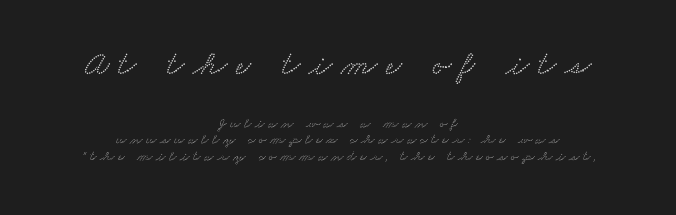
Q: Is the typeface a serif or a sans-serif typeface? A: Serif.
Q: Is the text underlined? A: No.
Q: How is the paragraph aligned? A: Centered.
Q: Is the spacing between letters normal or unusually wide? A: Unusually wide.
Q: Which block of text is set in a larger size, the first (top) or the second (bottom)? A: The first (top) one.
Q: Width (condensed, normal, or wide)? A: Wide.
Q: Stroke contrast? A: Low.
Q: x-height? A: Small.
Q: Monospaced? A: No.
